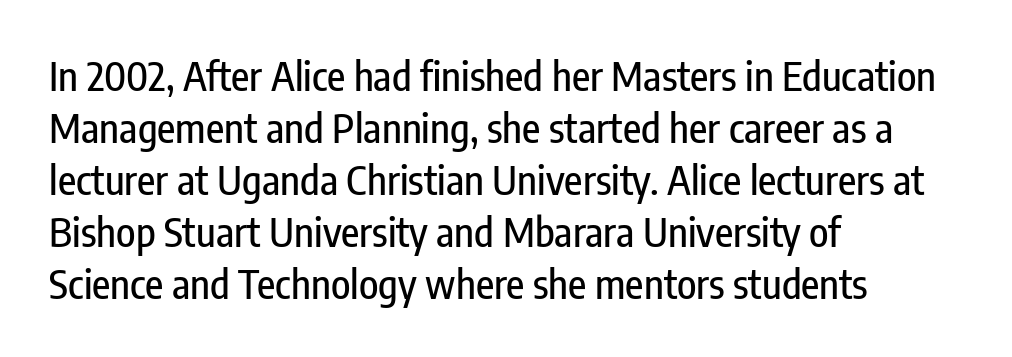
{"serif": "no", "italic": "no", "width": "condensed", "stroke_contrast": "low", "x_height": "medium", "monospaced": "no", "underline": "no", "align": "left", "line_spacing": "normal", "line_spacing_ratio": 1.3, "letter_spacing": "normal", "letter_spacing_em": 0.0, "glyph_px": 40}
